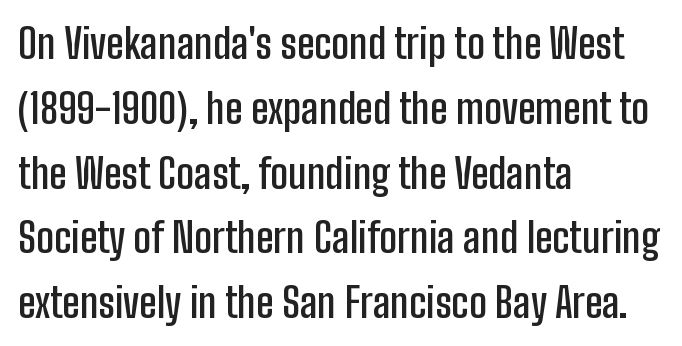
You can tell from the bare stems that sans-serif type was used. The passage shown stacks its lines at a standard gap. The paragraph shown leans on its left margin. The gaps between neighbouring characters are ordinary and unremarkable.
